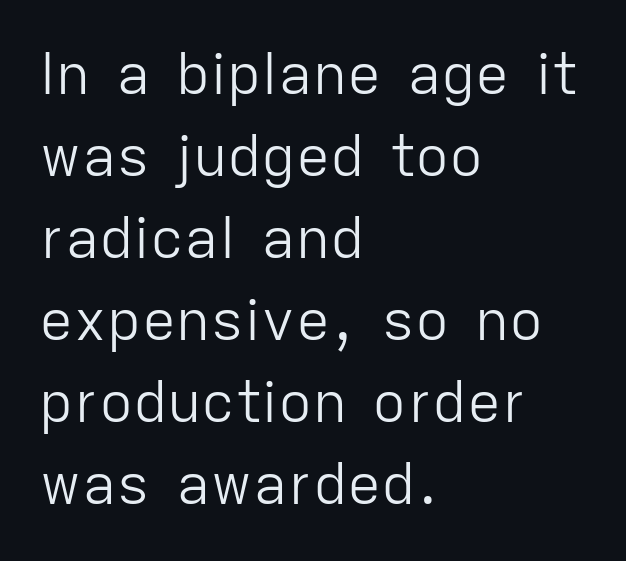
Q: Is the text bold? A: No.
Q: Is the text italic (slanted)? A: No, it is upright.
Q: Is the typeface a serif or a sans-serif typeface? A: Sans-serif.
Q: Is the text underlined? A: No.
Q: How is the paragraph aligned? A: Left-aligned.
Q: Is the spacing between letters normal or unusually wide? A: Normal.
Q: Is the spacing between lines tight, normal or loose? A: Normal.
Q: Width (condensed, normal, or wide)? A: Normal.
Q: Stroke contrast? A: Low.
Q: x-height? A: Medium.
Q: Monospaced? A: No.
